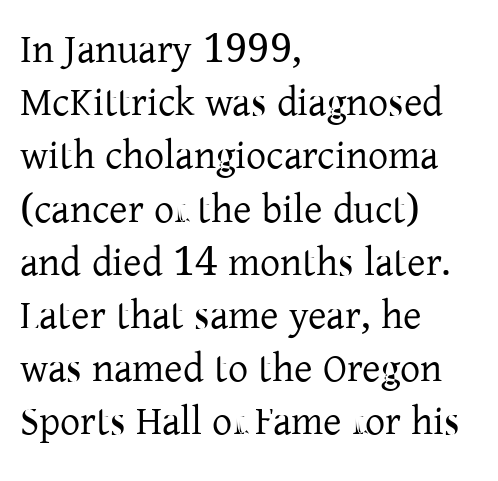
The image shows 40 px regular-weight serif type, upright; set left-aligned, normal line spacing (1.33x), normal letter spacing, not underlined; low stroke contrast and a medium x-height.
